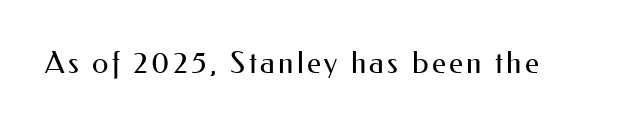
{"serif": "no", "italic": "no", "bold": "no", "weight": "regular", "width": "normal", "stroke_contrast": "medium", "x_height": "small", "monospaced": "no", "underline": "no", "glyph_px": 30}
